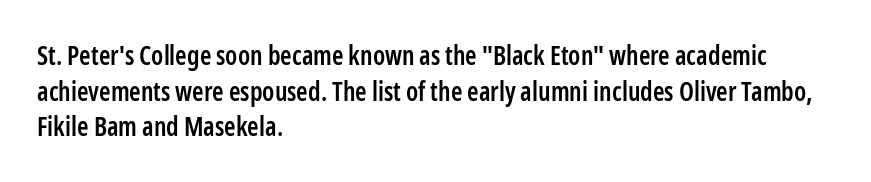
{"italic": "no", "bold": "semi", "underline": "no", "align": "left", "line_spacing": "normal", "line_spacing_ratio": 1.37, "letter_spacing": "normal", "letter_spacing_em": 0.0, "glyph_px": 26}
